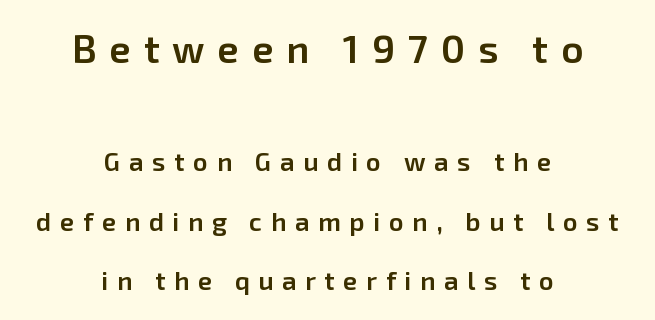
Examine the stroke ends and you'll find no serifs. A bare baseline throughout the passage. The setting favours the middle, as headings and verse often do. Note the varied advance widths — an 'i' is clearly narrower than an 'm'.
